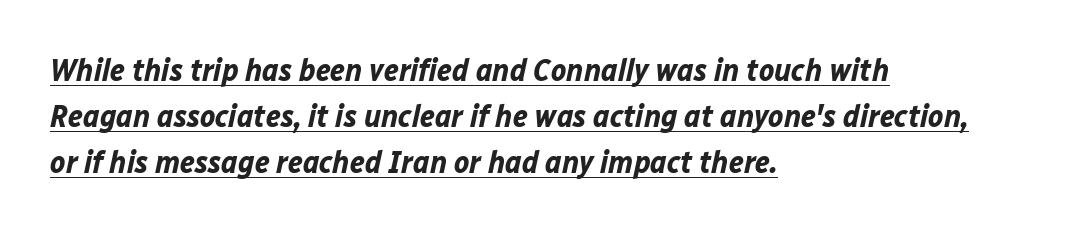
Q: Is the text bold? A: Yes.
Q: Is the text italic (slanted)? A: Yes, it leans right by about 12 degrees.
Q: Is the text underlined? A: Yes.
Q: How is the paragraph aligned? A: Left-aligned.
Q: Is the spacing between letters normal or unusually wide? A: Normal.
Q: Is the spacing between lines tight, normal or loose? A: Normal.
Q: Width (condensed, normal, or wide)? A: Normal.
Q: Stroke contrast? A: Low.
Q: x-height? A: Medium.
Q: Monospaced? A: No.
